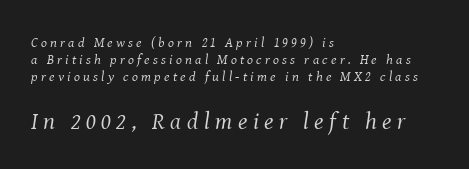
The image shows 24 px text type, italic (leaning right); set left-aligned, line spacing 1.23x, unusually wide letter spacing (+0.23 em), not underlined; the second (bottom) block is 1.71x larger.
